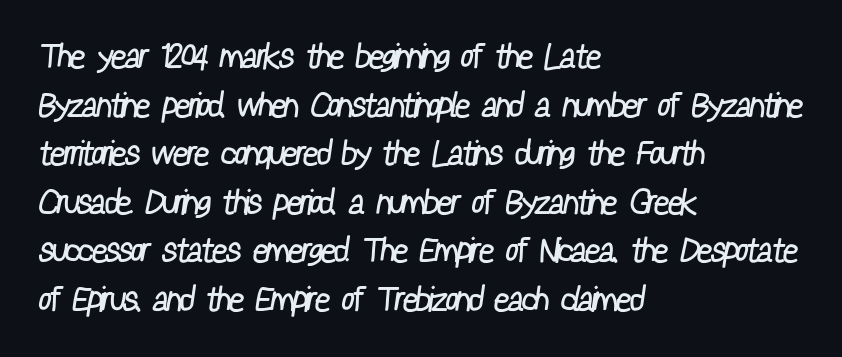
The image shows 34 px regular-weight, condensed sans-serif type; set left-aligned, normal line spacing (1.43x), normal letter spacing, not underlined; low stroke contrast and a medium x-height.
